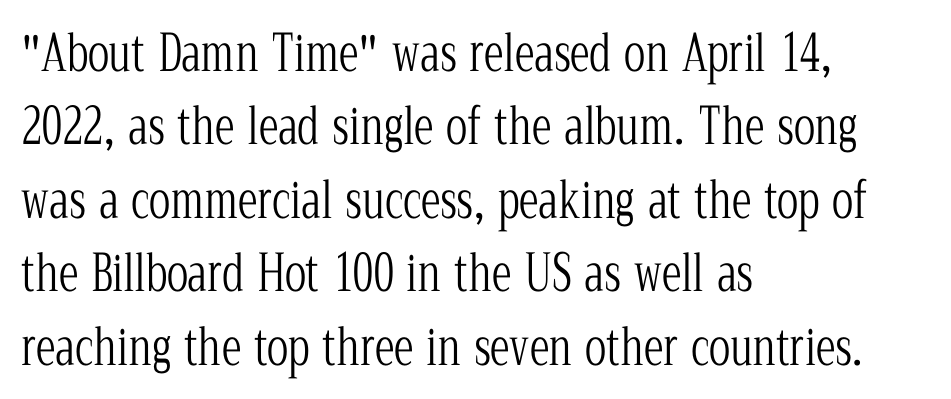
Q: Is the text bold? A: No.
Q: Is the text italic (slanted)? A: No, it is upright.
Q: Is the typeface a serif or a sans-serif typeface? A: Serif.
Q: Is the text underlined? A: No.
Q: How is the paragraph aligned? A: Left-aligned.
Q: Is the spacing between letters normal or unusually wide? A: Normal.
Q: Is the spacing between lines tight, normal or loose? A: Normal.
Q: Width (condensed, normal, or wide)? A: Condensed.
Q: Stroke contrast? A: Low.
Q: x-height? A: Medium.
Q: Monospaced? A: No.
